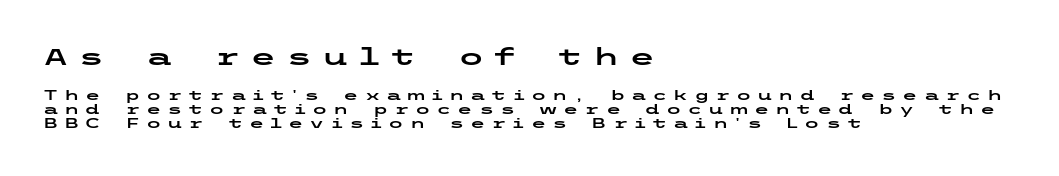
The axis of the letterforms is exactly vertical. The passage shown is not underscored anywhere. Block one is the big one; block two sits smaller underneath. Substantial extra tracking has been applied to these lines. What's the leading like? Squeezed, with rows nearly overlapping.
